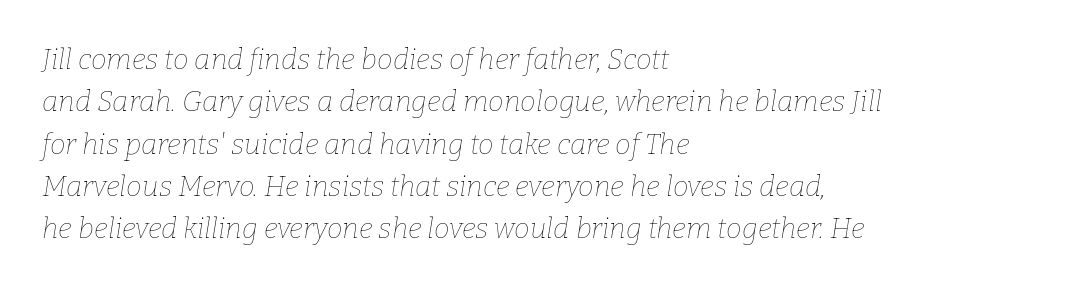
{"italic": "yes", "lean": "right", "slant_degrees": 9, "bold": "no", "weight": "thin", "width": "normal", "stroke_contrast": "low", "x_height": "medium", "monospaced": "no", "underline": "no", "align": "left", "line_spacing": "normal", "line_spacing_ratio": 1.51, "letter_spacing": "normal", "letter_spacing_em": 0.0, "glyph_px": 28}
